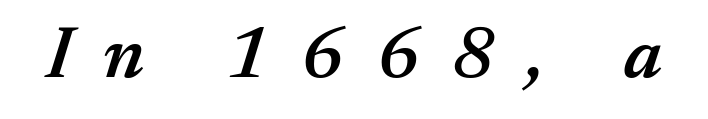
Q: Is the text bold? A: Semi-bold.
Q: Is the text italic (slanted)? A: Yes, it leans right by about 17 degrees.
Q: Is the text underlined? A: No.
Q: Is the spacing between letters normal or unusually wide? A: Unusually wide.
Q: Width (condensed, normal, or wide)? A: Normal.
Q: Stroke contrast? A: Medium.
Q: x-height? A: Medium.
Q: Monospaced? A: No.
